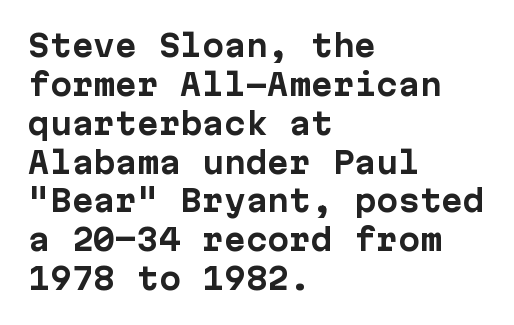
The designer went with a sans here, leaving each stem footless. The letters march in equal steps, a hallmark of fixed-pitch type. Has an underline been added? It has not. A dark, heavy texture on the line: the type is bold.
